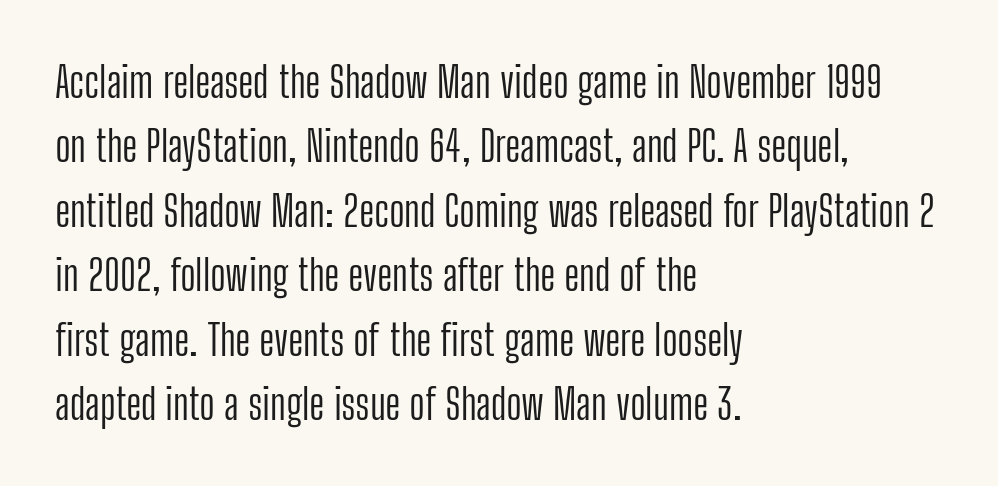
Q: Is the text bold? A: No.
Q: Is the text italic (slanted)? A: No, it is upright.
Q: Is the typeface a serif or a sans-serif typeface? A: Sans-serif.
Q: Is the text underlined? A: No.
Q: How is the paragraph aligned? A: Left-aligned.
Q: Is the spacing between letters normal or unusually wide? A: Normal.
Q: Is the spacing between lines tight, normal or loose? A: Normal.
Q: Width (condensed, normal, or wide)? A: Condensed.
Q: Stroke contrast? A: Low.
Q: x-height? A: Medium.
Q: Monospaced? A: No.
